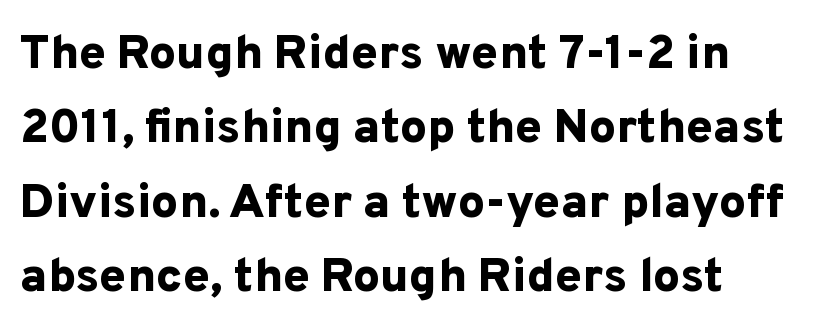
A typesetter would label this face a sans. Baseline-to-baseline distance is the conventional proportion of letter height. This sample has the flowing, uneven cadence of proportional lettering. The lettering stays uniformly vertical, giving the passage a roman look. The rendering keeps characters at their native spacing.
